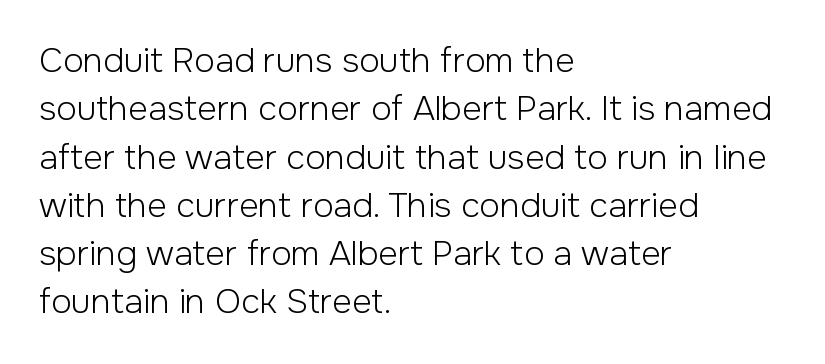
Q: Is the text bold? A: No.
Q: Is the text italic (slanted)? A: No, it is upright.
Q: Is the typeface a serif or a sans-serif typeface? A: Sans-serif.
Q: Is the text underlined? A: No.
Q: How is the paragraph aligned? A: Left-aligned.
Q: Is the spacing between letters normal or unusually wide? A: Normal.
Q: Is the spacing between lines tight, normal or loose? A: Normal.
Q: Width (condensed, normal, or wide)? A: Normal.
Q: Stroke contrast? A: Low.
Q: x-height? A: Medium.
Q: Monospaced? A: No.
